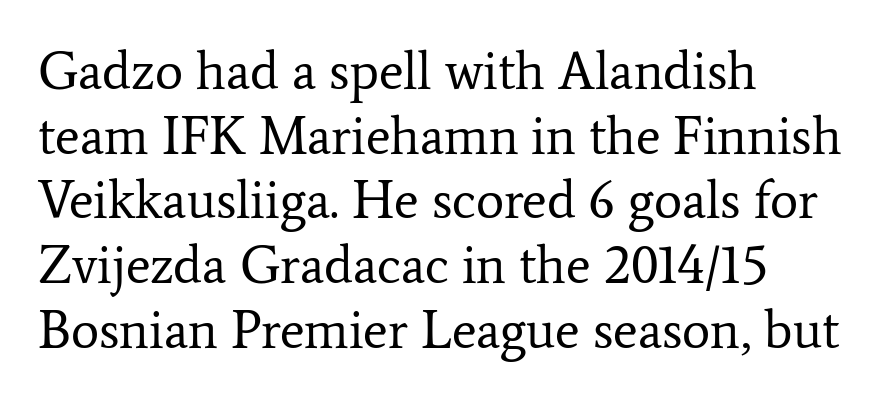
The type sits square on the baseline with zero lean. These lines are rendered in a variable-pitch font. Nobody touched the tracking dial on this one. Honestly, there is no underline to notice here at all.
